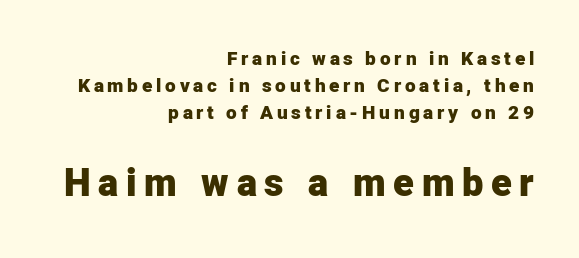
Q: Is the text bold? A: Yes.
Q: Is the text italic (slanted)? A: No, it is upright.
Q: Is the typeface a serif or a sans-serif typeface? A: Sans-serif.
Q: Is the text underlined? A: No.
Q: How is the paragraph aligned? A: Right-aligned.
Q: Is the spacing between letters normal or unusually wide? A: Unusually wide.
Q: Is the spacing between lines tight, normal or loose? A: Normal.
Q: Which block of text is set in a larger size, the first (top) or the second (bottom)? A: The second (bottom) one.
Q: Width (condensed, normal, or wide)? A: Normal.
Q: Stroke contrast? A: Low.
Q: x-height? A: Medium.
Q: Monospaced? A: No.
